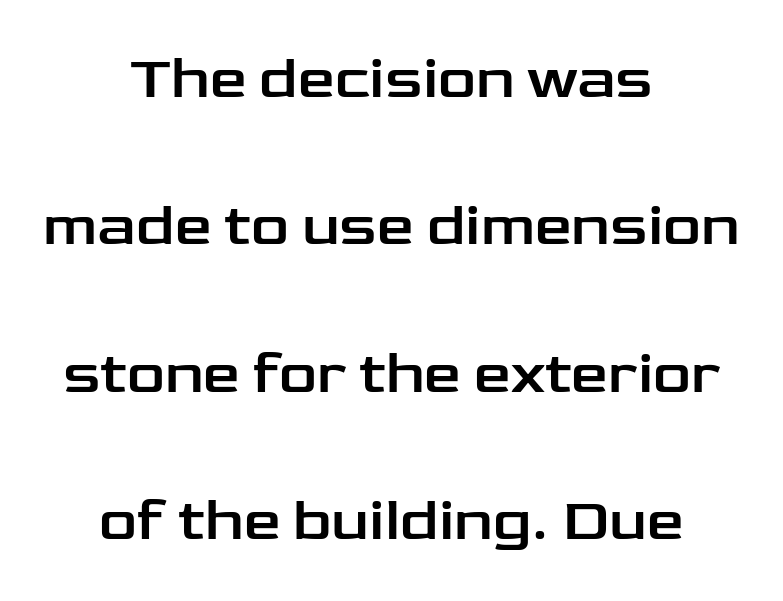
Here the glyphs are tracked normally, forming tight word shapes. The designer dialed line spacing up above the default. Only glyphs here, with clear space below each row. Every character sits straight up, as roman type does. A student would call this center alignment; a typographer would say set centered. Looks like regular typesetting: each glyph gets only the width it needs.
